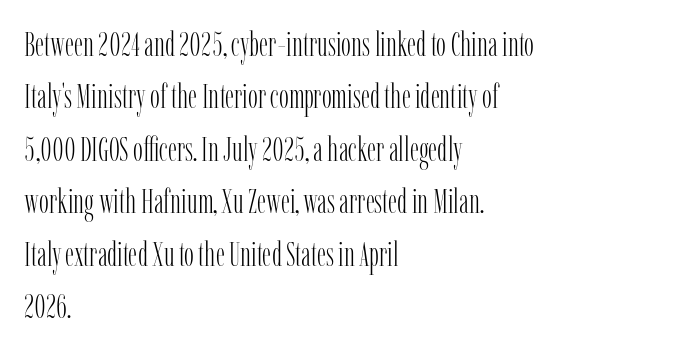
Q: Is the text bold? A: No.
Q: Is the text italic (slanted)? A: No, it is upright.
Q: Is the typeface a serif or a sans-serif typeface? A: Serif.
Q: Is the text underlined? A: No.
Q: How is the paragraph aligned? A: Left-aligned.
Q: Is the spacing between letters normal or unusually wide? A: Normal.
Q: Is the spacing between lines tight, normal or loose? A: Normal.
Q: Width (condensed, normal, or wide)? A: Condensed.
Q: Stroke contrast? A: Low.
Q: x-height? A: Medium.
Q: Monospaced? A: No.
